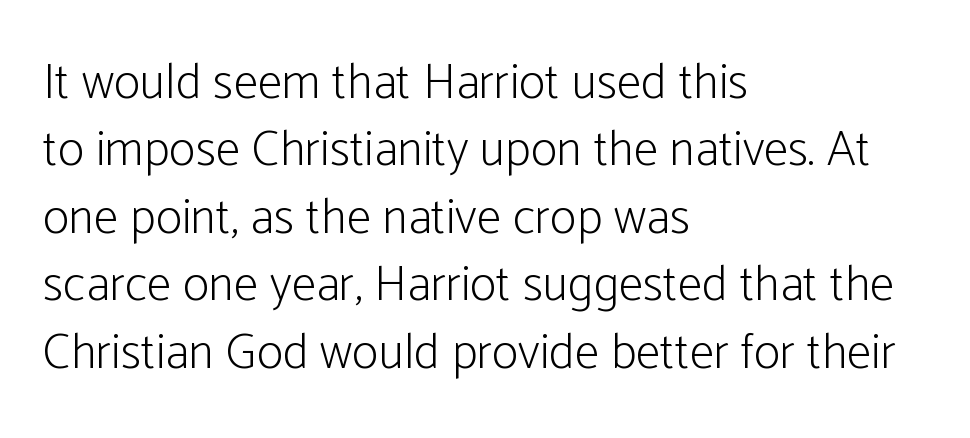
The image shows 50 px light, condensed sans-serif type, upright; set left-aligned, normal line spacing (1.35x), normal letter spacing, not underlined; low stroke contrast and a medium x-height.
